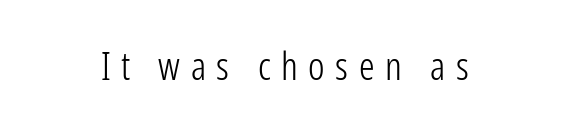
{"serif": "no", "italic": "no", "bold": "no", "weight": "light", "width": "condensed", "stroke_contrast": "low", "x_height": "medium", "monospaced": "no", "underline": "no", "align": "center", "letter_spacing": "wide", "letter_spacing_em": 0.27, "glyph_px": 39}
